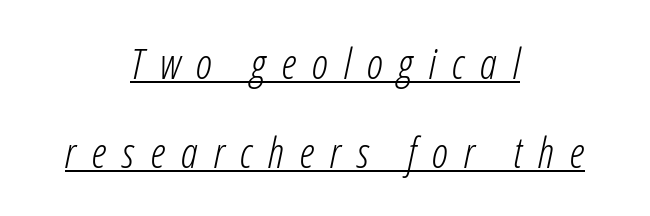
The image shows 42 px light, condensed type, italic (leaning right); set centered, loose line spacing (2.12x), unusually wide letter spacing (+0.38 em), underlined; low stroke contrast and a medium x-height.
